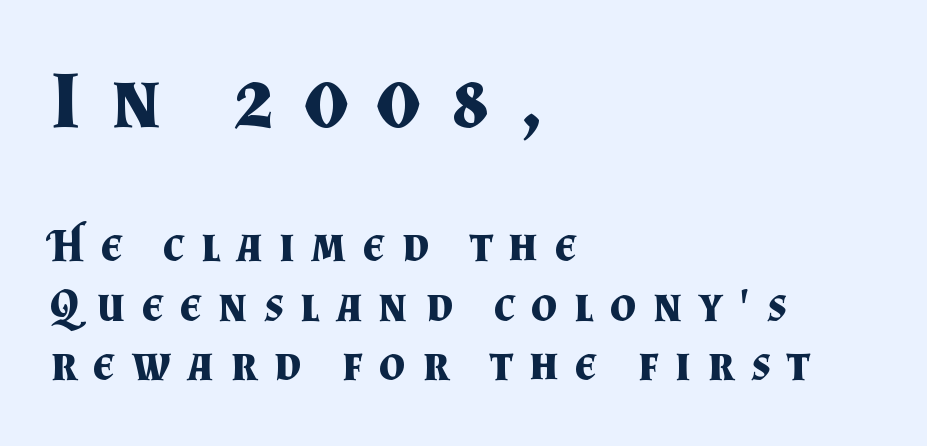
The image shows 80 px bold serif type, upright; set left-aligned, normal line spacing (1.29x), unusually wide letter spacing (+0.36 em), not underlined; the first (top) block is 1.74x larger; medium stroke contrast and a small x-height.
